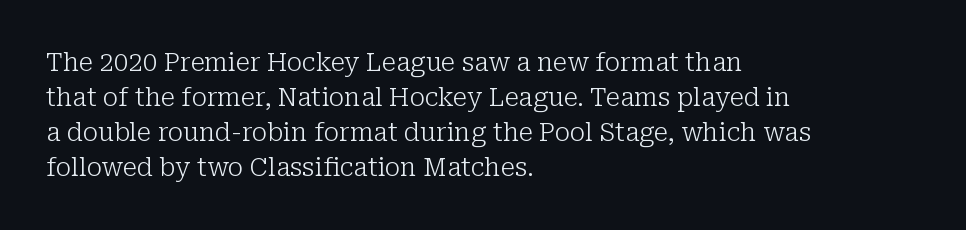
The image shows 26 px text type, upright; set left-aligned, normal line spacing (1.35x), normal letter spacing, not underlined.
